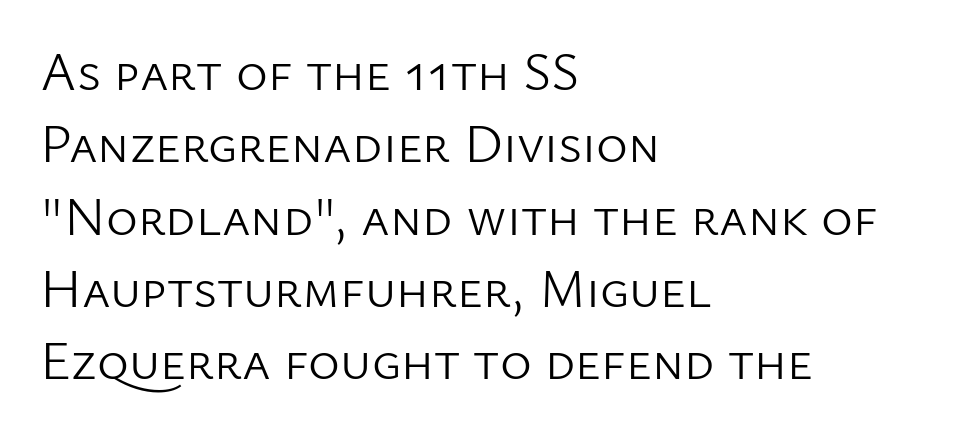
{"serif": "no", "italic": "no", "bold": "no", "weight": "light", "width": "normal", "stroke_contrast": "low", "x_height": "medium", "monospaced": "no", "underline": "no", "align": "left", "line_spacing": "normal", "line_spacing_ratio": 1.34, "letter_spacing": "normal", "letter_spacing_em": 0.0, "glyph_px": 54}
